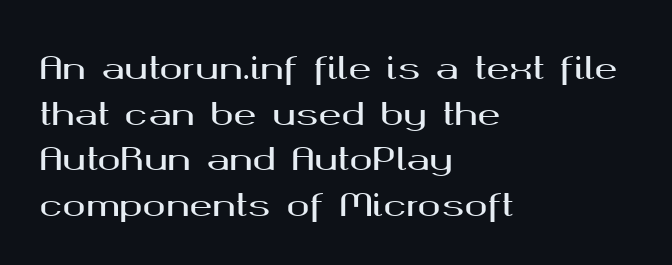
The image shows 31 px wide sans-serif type, upright; set left-aligned, normal line spacing (1.47x), normal letter spacing, not underlined; medium stroke contrast and a medium x-height.
